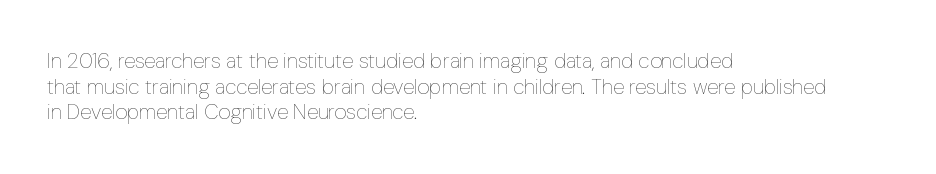
The image shows 21 px text type, upright; set left-aligned, line spacing 1.22x, normal letter spacing, not underlined.
